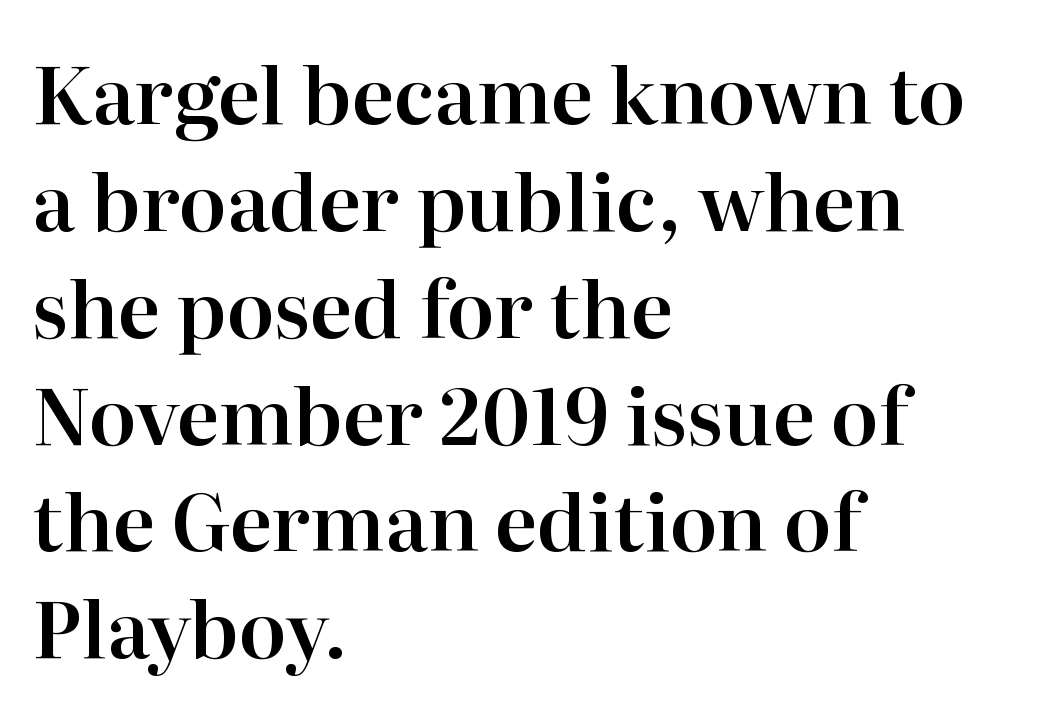
Ordinary non-slanted type is in use. This rendering employs a face with finishing strokes, i.e., a serif. This rendering features lettering with no underline. The face used here is proportionally spaced, like ordinary book or web type. The type is set solid horizontally, with unmodified tracking.
